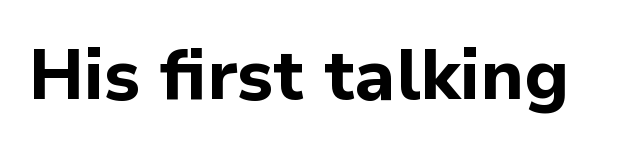
{"serif": "no", "italic": "no", "bold": "yes", "weight": "bold", "width": "normal", "stroke_contrast": "low", "x_height": "medium", "monospaced": "no", "underline": "no", "letter_spacing": "normal", "letter_spacing_em": 0.0, "glyph_px": 70}
